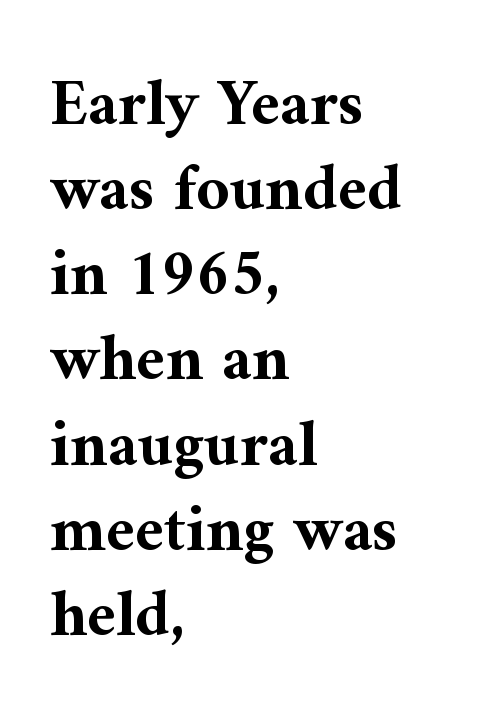
This sample uses an upright cut, with every glyph sitting square on the baseline. Think of a printed novel: that variable character pitch is what you see here. Leading: standard. Compared with a centered layout, this one pins lines to the left instead.
